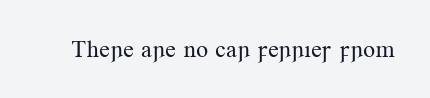
Only glyphs here, with clear space below each row. Notice how the stems are strictly vertical — no italics here. Between one letter and the next there's only the usual sliver of space. Is this a heavy cut? Hardly; it is regular or lighter.
